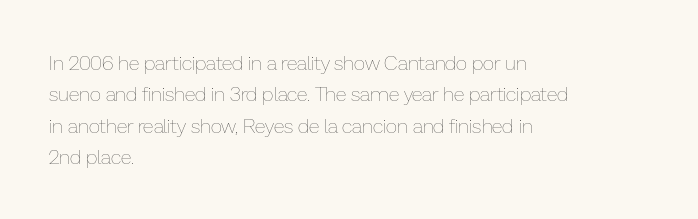
The image shows 20 px text type, upright; set left-aligned, normal line spacing (1.57x), normal letter spacing, not underlined.
